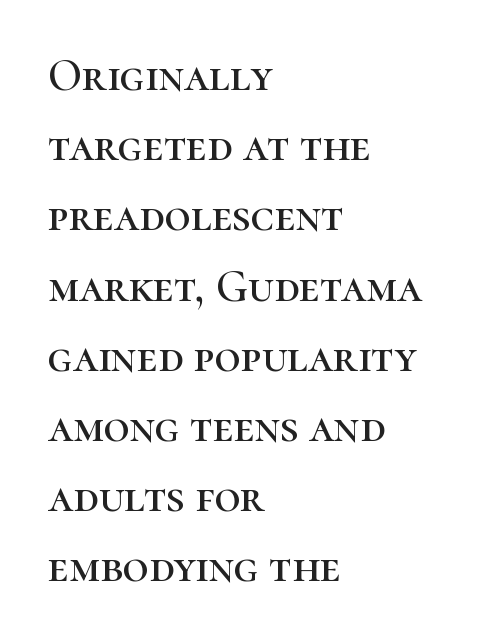
The image shows 45 px serif type, upright; set left-aligned, normal line spacing (1.56x), normal letter spacing, not underlined; high stroke contrast and a medium x-height.
